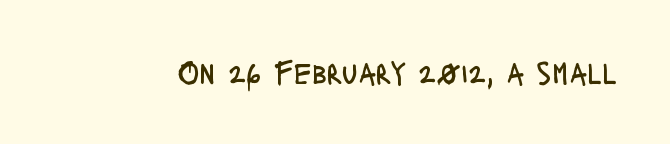
Summary of weight: not heavy and not bold. Classification — sans serif. If you drew a line through each stem, it would be perfectly vertical. The baseline area is clear. Spacing verdict: proportional, widths tailored to each character.
